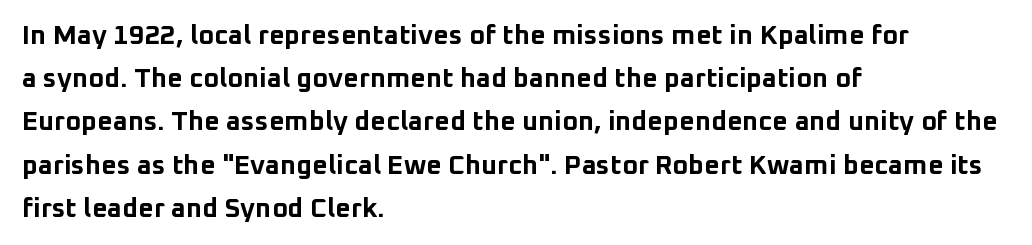
Q: Is the text bold? A: Yes.
Q: Is the text italic (slanted)? A: No, it is upright.
Q: Is the text underlined? A: No.
Q: How is the paragraph aligned? A: Left-aligned.
Q: Is the spacing between letters normal or unusually wide? A: Normal.
Q: Is the spacing between lines tight, normal or loose? A: Normal.
